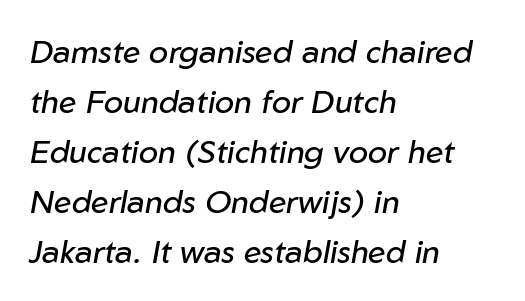
{"italic": "yes", "lean": "right", "slant_degrees": 10, "bold": "no", "weight": "regular", "width": "normal", "stroke_contrast": "low", "x_height": "medium", "monospaced": "no", "underline": "no", "align": "left", "line_spacing": "normal", "line_spacing_ratio": 1.56, "letter_spacing": "normal", "letter_spacing_em": 0.0, "glyph_px": 32}
